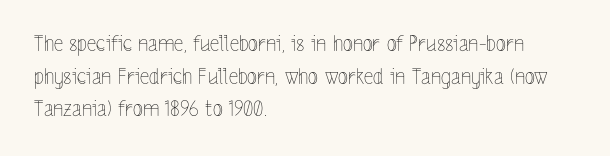
Q: Is the text bold? A: No.
Q: Is the text italic (slanted)? A: No, it is upright.
Q: Is the text underlined? A: No.
Q: How is the paragraph aligned? A: Left-aligned.
Q: Is the spacing between letters normal or unusually wide? A: Normal.
Q: Is the spacing between lines tight, normal or loose? A: Normal.
